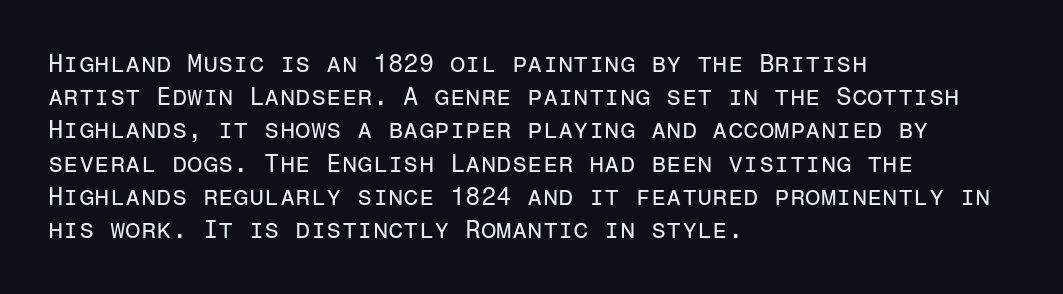
The image shows 25 px text type, upright; set left-aligned, normal line spacing (1.33x), normal letter spacing, not underlined.
